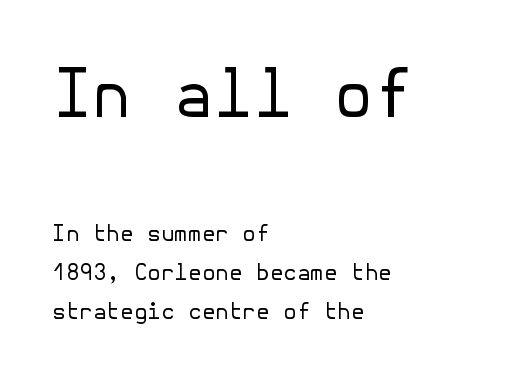
The typography opts for an upright posture over an oblique one. Whoever set this made the first block the dominant, larger element. The rendering shows plain stroke endings on the letterforms — a sans-serif design. Where is the straight margin? On the left.
